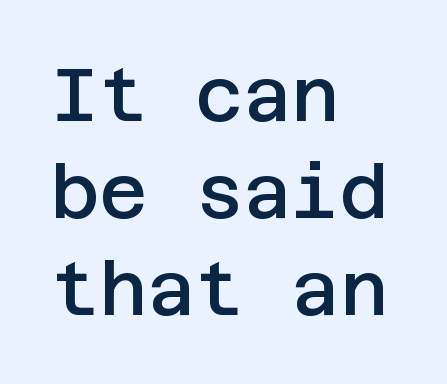
Does the copy run flush right? No — it runs flush left. The rendering uses a semibold face; strokes are thickened but not to full bold. Successive baselines arrive at the customary interval. Between one letter and the next there's only the usual sliver of space.
